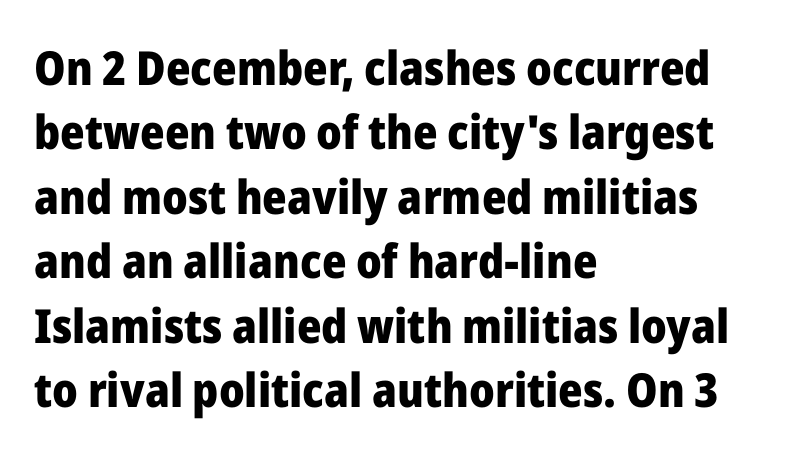
The image shows 47 px heavy sans-serif type, upright; set left-aligned, normal line spacing (1.37x), normal letter spacing, not underlined; low stroke contrast and a medium x-height.
